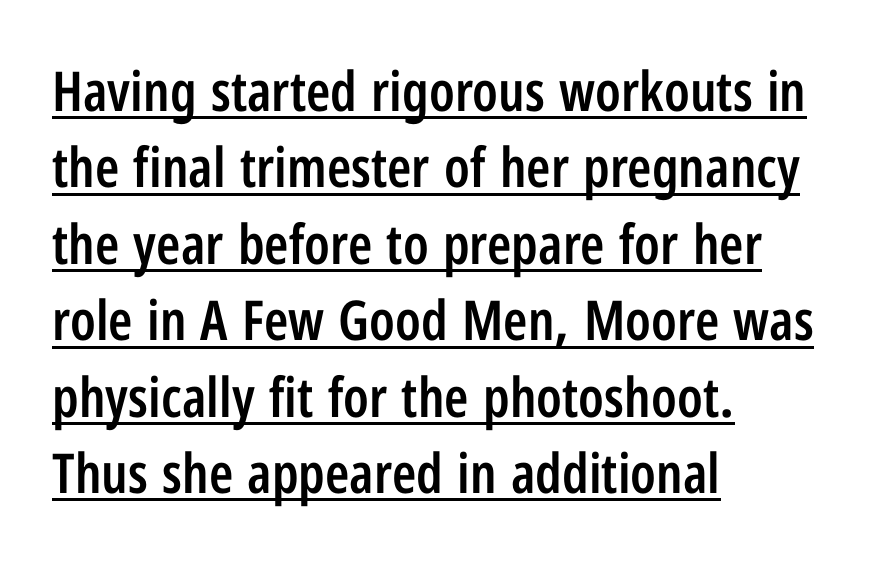
{"serif": "no", "italic": "no", "bold": "semi", "weight": "semibold", "width": "condensed", "stroke_contrast": "low", "x_height": "medium", "monospaced": "no", "underline": "yes", "align": "left", "line_spacing": "normal", "line_spacing_ratio": 1.39, "letter_spacing": "normal", "letter_spacing_em": 0.0, "glyph_px": 55}
